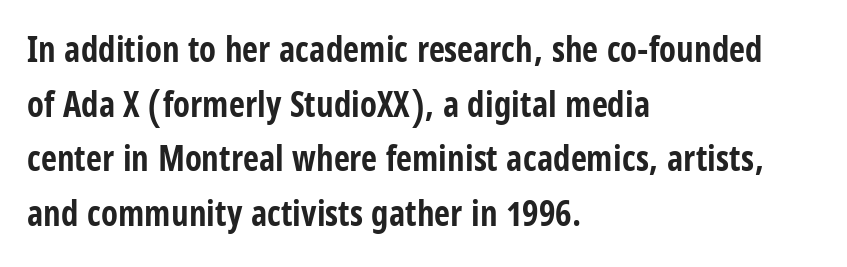
The image shows 35 px bold, condensed sans-serif type, upright; set left-aligned, normal line spacing (1.56x), normal letter spacing, not underlined; low stroke contrast and a large x-height.
